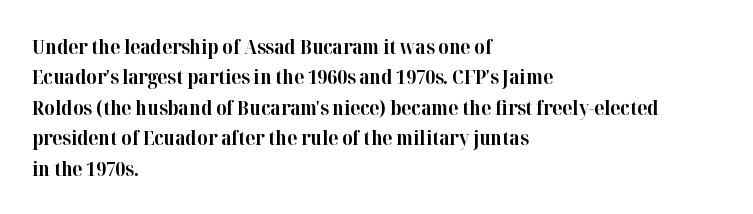
The image shows 20 px bold type, upright; set left-aligned, normal line spacing (1.52x), normal letter spacing, not underlined.
